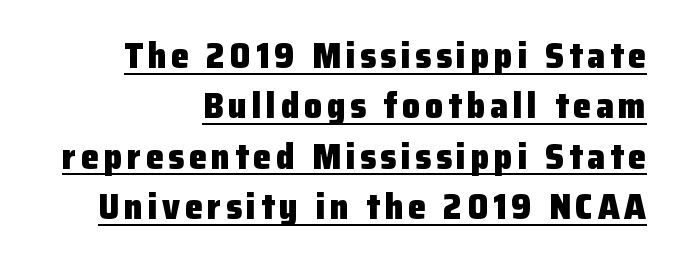
Rows of type keep a routine distance in the vertical direction. This sample uses an upright cut, with every glyph sitting square on the baseline. Each line ends at the same right margin while the left side varies. The rendering uses the underline text-decoration. Serif or sans? Sans — the stroke terminals are bare. What weight is shown? A full bold with thick strokes.
